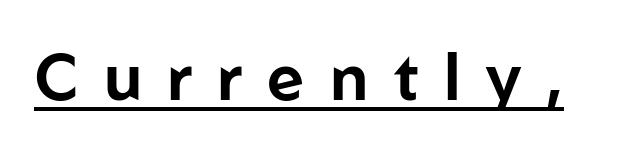
This sample uses an upright cut, with every glyph sitting square on the baseline. Emphasis is given by a line drawn under the lettering. Note the varied advance widths — an 'i' is clearly narrower than an 'm'. These lines are composed in type without serifs. Inter-character spacing is expanded well beyond the font's built-in metrics.
